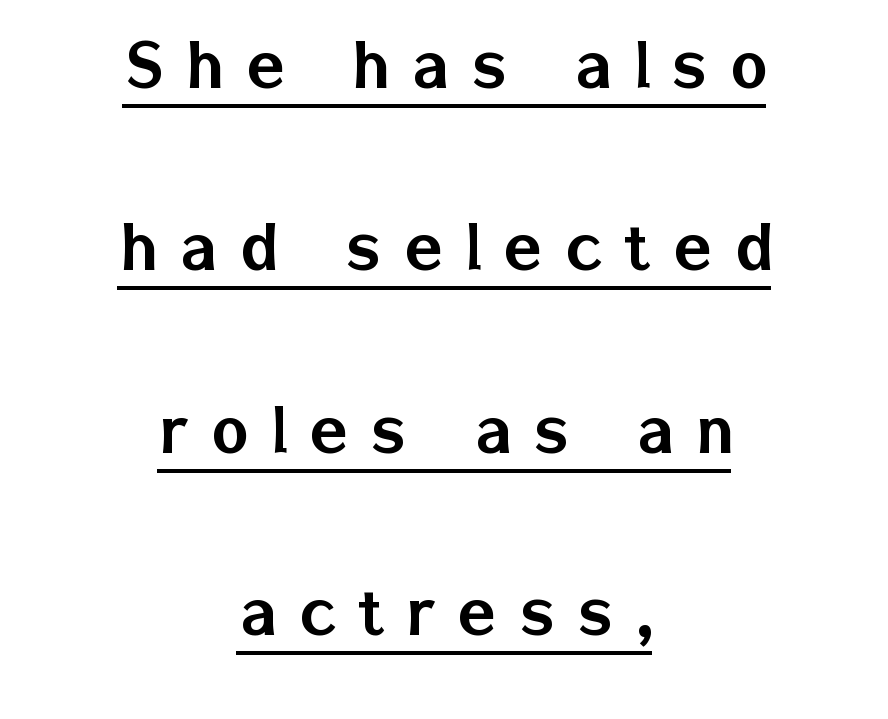
The image shows 79 px sans-serif type, upright; set centered, loose line spacing (2.31x), unusually wide letter spacing (+0.29 em), underlined; low stroke contrast and a medium x-height.
